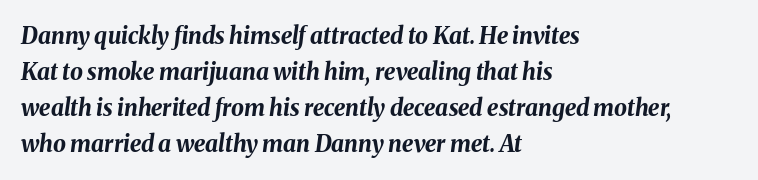
{"italic": "yes", "lean": "right", "slant_degrees": 8, "bold": "yes", "underline": "no", "align": "left", "line_spacing": "normal", "line_spacing_ratio": 1.56, "letter_spacing": "normal", "letter_spacing_em": 0.0, "glyph_px": 23}
